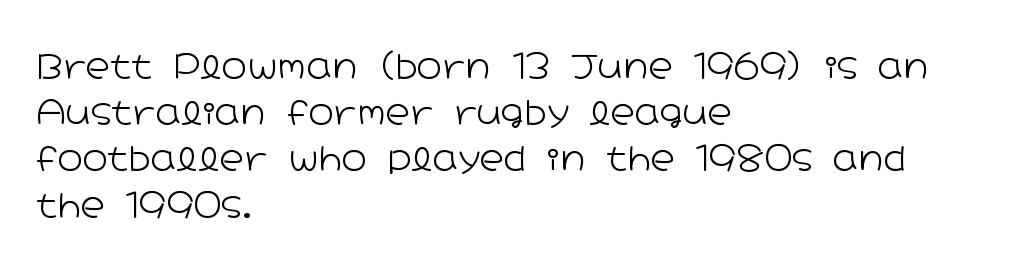
{"serif": "no", "italic": "no", "bold": "no", "weight": "light", "width": "wide", "stroke_contrast": "low", "x_height": "medium", "monospaced": "no", "underline": "no", "align": "left", "line_spacing": "normal", "line_spacing_ratio": 1.36, "letter_spacing": "normal", "letter_spacing_em": 0.0, "glyph_px": 34}
